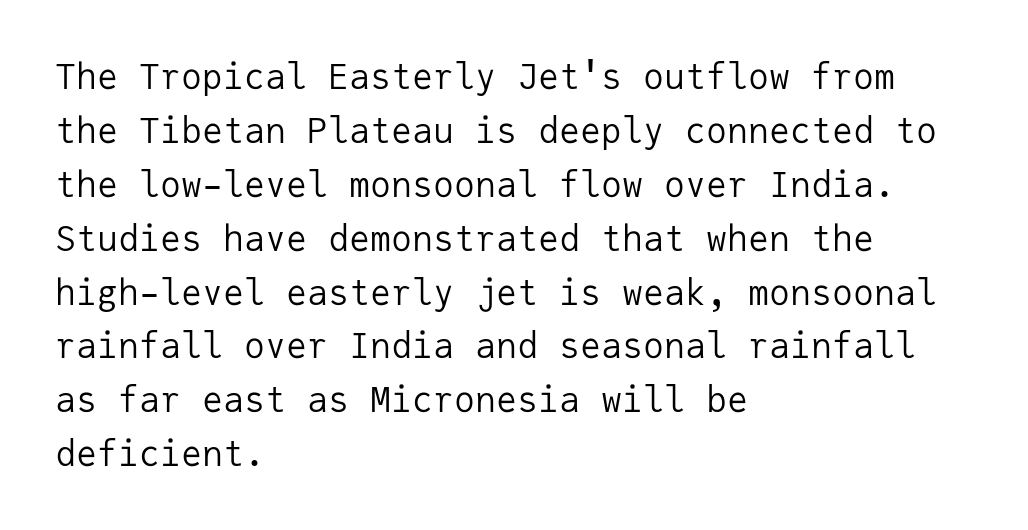
Q: Is the text bold? A: No.
Q: Is the text italic (slanted)? A: No, it is upright.
Q: Is the typeface a serif or a sans-serif typeface? A: Sans-serif.
Q: Is the text underlined? A: No.
Q: How is the paragraph aligned? A: Left-aligned.
Q: Is the spacing between letters normal or unusually wide? A: Normal.
Q: Is the spacing between lines tight, normal or loose? A: Normal.
Q: Width (condensed, normal, or wide)? A: Normal.
Q: Stroke contrast? A: Low.
Q: x-height? A: Medium.
Q: Monospaced? A: Yes.
